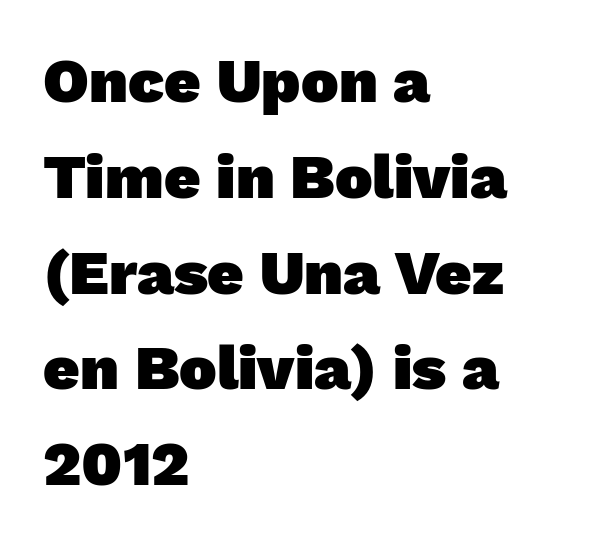
The image shows 63 px heavy sans-serif type; set left-aligned, normal line spacing (1.52x), normal letter spacing, not underlined; low stroke contrast and a medium x-height.
